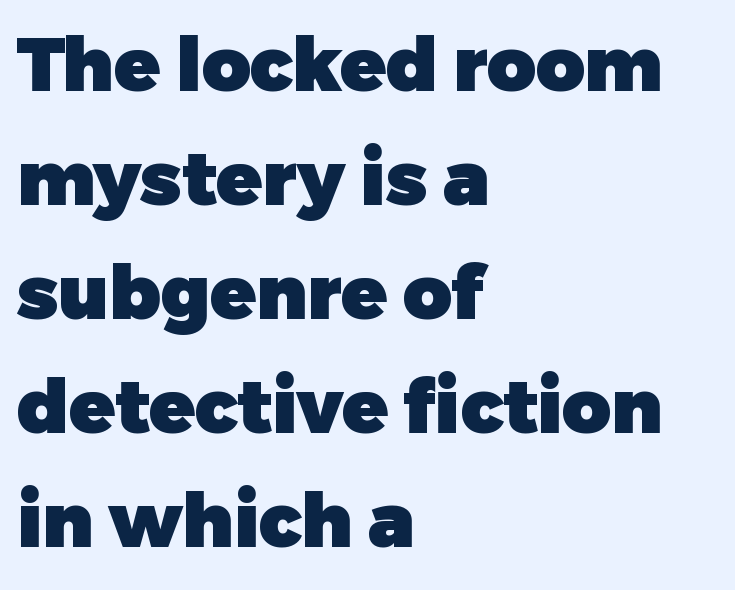
The image shows 75 px heavy sans-serif type, upright; set left-aligned, normal line spacing (1.52x), normal letter spacing, not underlined; low stroke contrast and a medium x-height.
